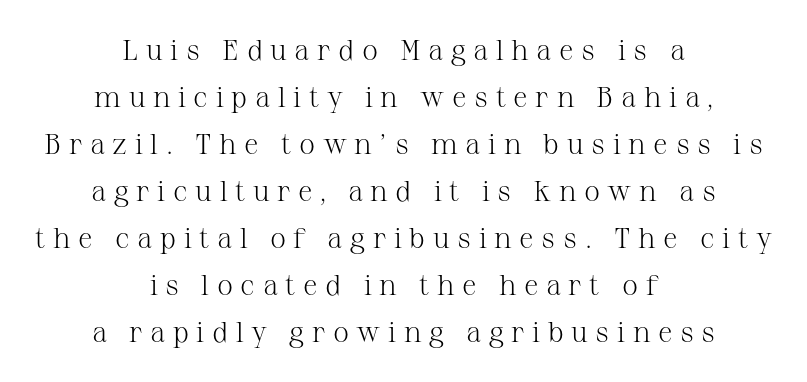
Q: Is the text bold? A: No.
Q: Is the text italic (slanted)? A: No, it is upright.
Q: Is the typeface a serif or a sans-serif typeface? A: Serif.
Q: Is the text underlined? A: No.
Q: How is the paragraph aligned? A: Centered.
Q: Is the spacing between letters normal or unusually wide? A: Unusually wide.
Q: Is the spacing between lines tight, normal or loose? A: Normal.
Q: Width (condensed, normal, or wide)? A: Normal.
Q: Stroke contrast? A: Medium.
Q: x-height? A: Medium.
Q: Monospaced? A: No.
